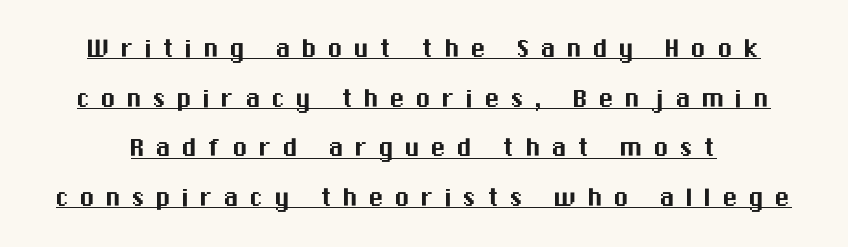
Think of a printed novel: that variable character pitch is what you see here. The type is letterspaced generously, with wide tracking. The typography opts for an upright posture over an oblique one. Evenly set lines give the paragraph a standard silhouette. Somebody hit Ctrl+U on this one — the words are underlined.
